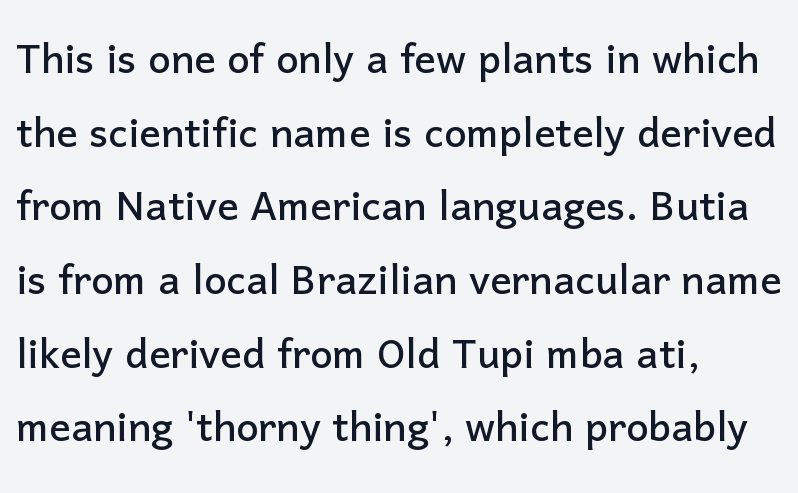
{"serif": "no", "italic": "no", "width": "normal", "stroke_contrast": "low", "x_height": "medium", "monospaced": "no", "underline": "no", "align": "left", "line_spacing": "normal", "line_spacing_ratio": 1.39, "letter_spacing": "normal", "letter_spacing_em": 0.0, "glyph_px": 53}
